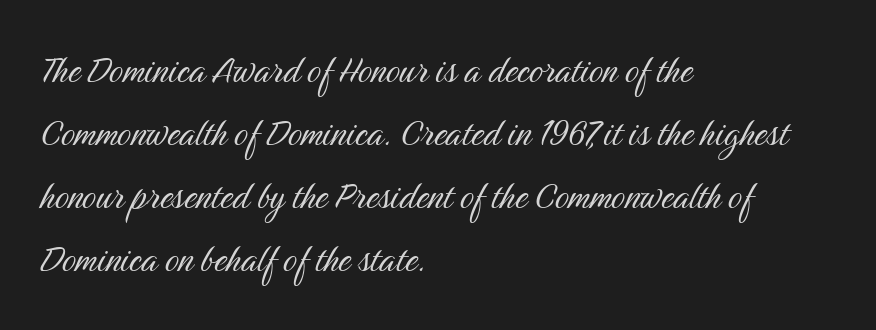
The image shows 44 px light, condensed sans-serif type; set left-aligned, normal line spacing (1.43x), normal letter spacing, not underlined; medium stroke contrast and a medium x-height.
